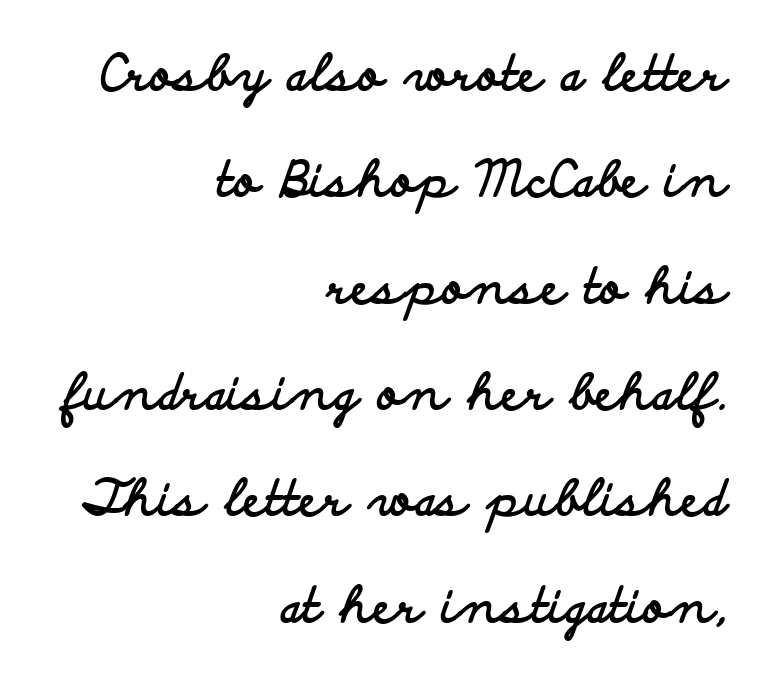
Q: Is the text bold? A: Yes.
Q: Is the text italic (slanted)? A: Yes.
Q: Is the typeface a serif or a sans-serif typeface? A: Sans-serif.
Q: Is the text underlined? A: No.
Q: How is the paragraph aligned? A: Right-aligned.
Q: Is the spacing between letters normal or unusually wide? A: Normal.
Q: Is the spacing between lines tight, normal or loose? A: Loose.
Q: Width (condensed, normal, or wide)? A: Wide.
Q: Stroke contrast? A: Low.
Q: x-height? A: Small.
Q: Monospaced? A: No.
